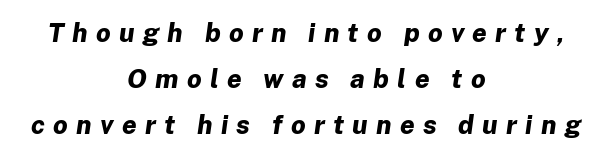
Q: Is the text bold? A: Yes.
Q: Is the text italic (slanted)? A: Yes, it leans right by about 8 degrees.
Q: Is the text underlined? A: No.
Q: How is the paragraph aligned? A: Centered.
Q: Is the spacing between letters normal or unusually wide? A: Unusually wide.
